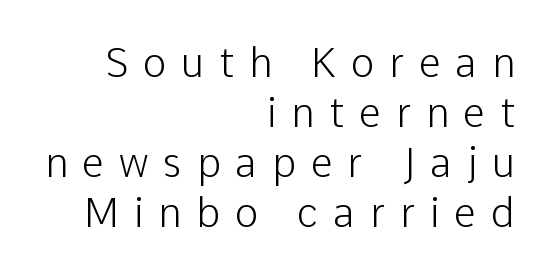
The image shows 40 px sans-serif type, upright; set right-aligned, normal line spacing (1.25x), unusually wide letter spacing (+0.37 em), not underlined; low stroke contrast and a medium x-height.
